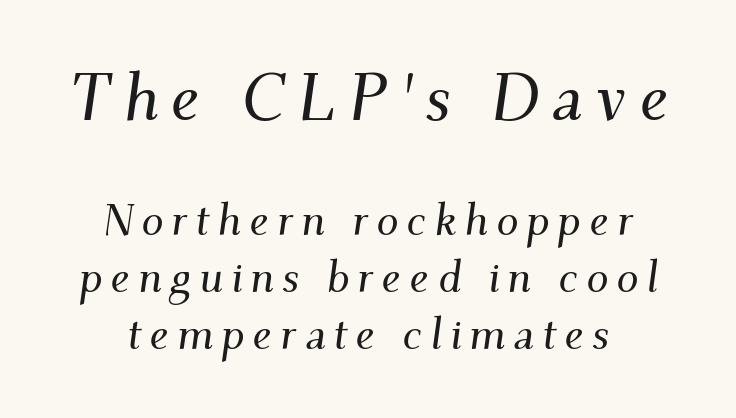
In this sample the first text group is rendered at the bigger scale. A typesetter would call this proportional, since set widths differ per character. These lines are centered, leaving both edges ragged. A typesetter would label this face a serif.
